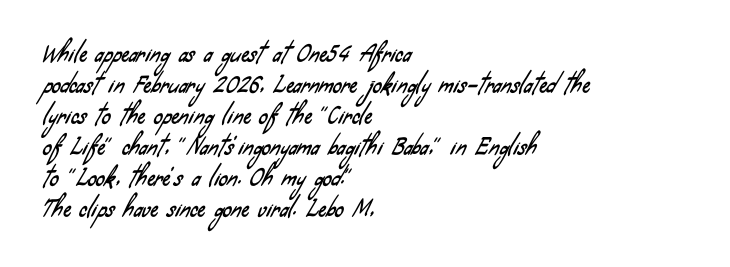
In CSS terms this would be text-align: left. Type without underlining. Does the leading feel generous? No, just average. Does extra space separate the letters? No, they use regular spacing.
